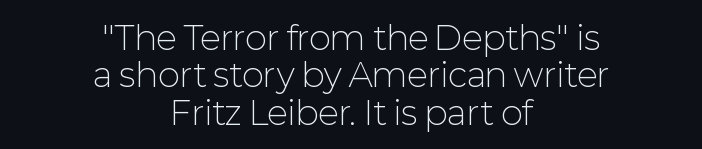
Q: Is the text bold? A: No.
Q: Is the text italic (slanted)? A: No, it is upright.
Q: Is the typeface a serif or a sans-serif typeface? A: Sans-serif.
Q: Is the text underlined? A: No.
Q: How is the paragraph aligned? A: Centered.
Q: Is the spacing between letters normal or unusually wide? A: Normal.
Q: Is the spacing between lines tight, normal or loose? A: Tight.
Q: Width (condensed, normal, or wide)? A: Normal.
Q: Stroke contrast? A: Low.
Q: x-height? A: Medium.
Q: Monospaced? A: No.
